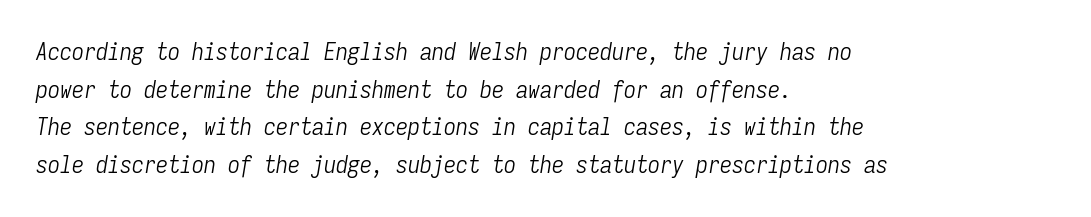
Is this a heavy cut? Hardly; it is regular or lighter. There's an unmistakable incline to the writing here. Short note: letters normally spaced. The rag falls on the right side of this text block.
